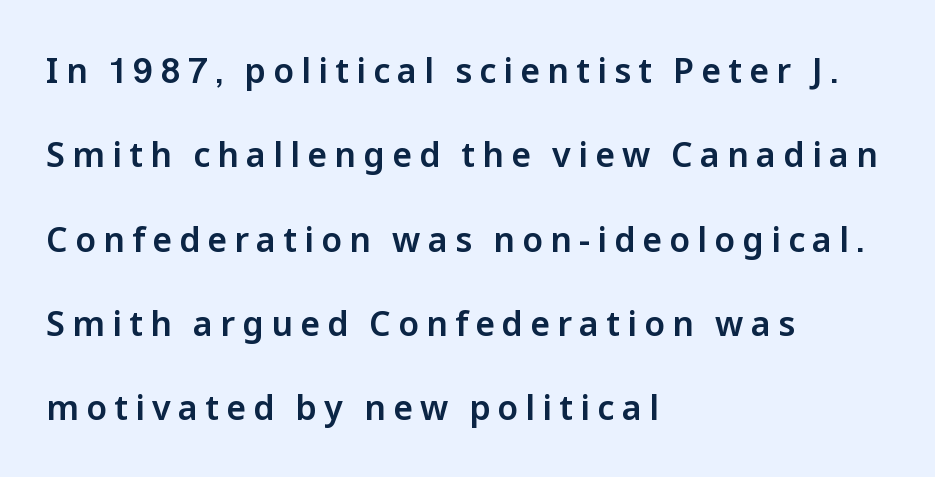
{"serif": "no", "italic": "no", "width": "normal", "stroke_contrast": "low", "x_height": "medium", "monospaced": "no", "underline": "no", "align": "left", "line_spacing": "loose", "line_spacing_ratio": 2.48, "letter_spacing": "wide", "letter_spacing_em": 0.21, "glyph_px": 34}
